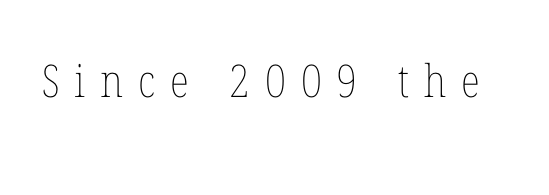
The image shows 45 px thin, condensed type, upright; set unusually wide letter spacing (+0.33 em), not underlined; low stroke contrast and a medium x-height.
